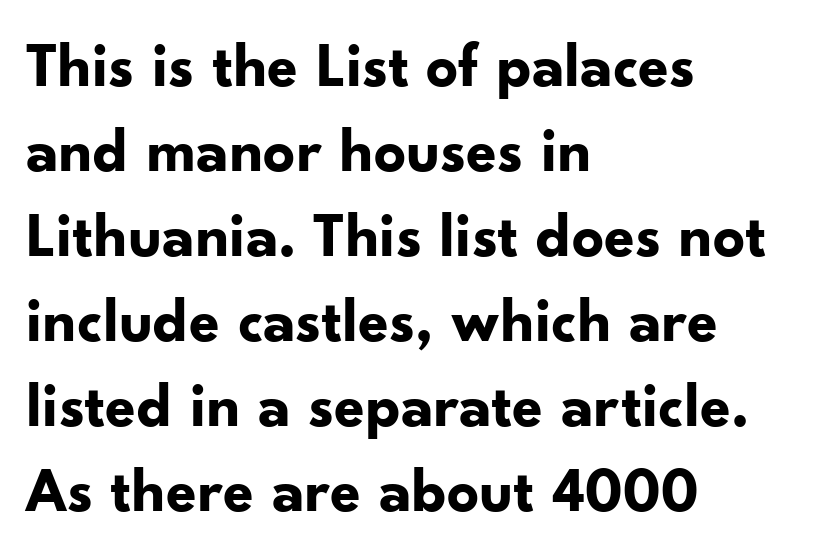
{"serif": "no", "italic": "no", "bold": "yes", "weight": "bold", "width": "normal", "stroke_contrast": "low", "x_height": "small", "monospaced": "no", "underline": "no", "align": "left", "line_spacing": "normal", "line_spacing_ratio": 1.35, "letter_spacing": "normal", "letter_spacing_em": 0.0, "glyph_px": 63}
